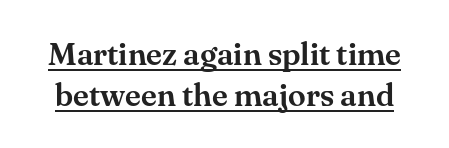
The image shows 32 px serif type, upright; set normal line spacing (1.27x), normal letter spacing, underlined; medium stroke contrast and a small x-height.
